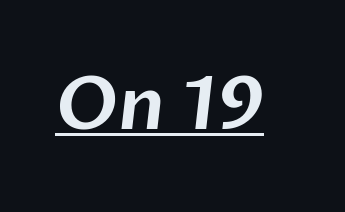
A typesetter would call this proportional, since set widths differ per character. Nothing sits at the stroke ends, so this counts as sans-serif. Descenders here cross a horizontal rule under the line. What stands out about the letter spacing? Nothing — it is the standard amount.
